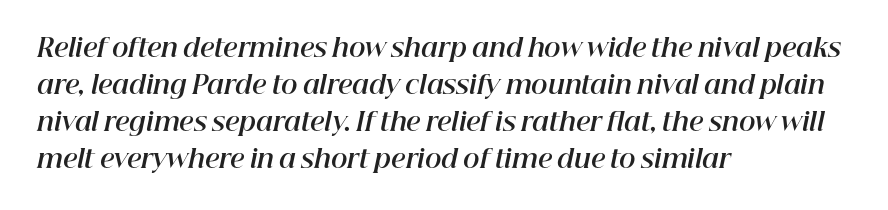
Q: Is the text bold? A: Yes.
Q: Is the text italic (slanted)? A: Yes, it leans right by about 12 degrees.
Q: Is the text underlined? A: No.
Q: How is the paragraph aligned? A: Left-aligned.
Q: Is the spacing between letters normal or unusually wide? A: Normal.
Q: Is the spacing between lines tight, normal or loose? A: Normal.
